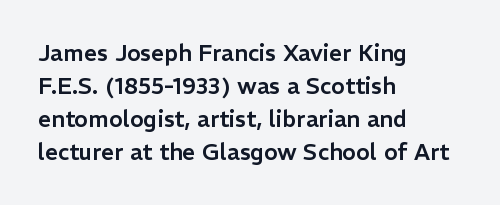
{"italic": "no", "underline": "no", "align": "left", "line_spacing": "normal", "line_spacing_ratio": 1.43, "letter_spacing": "normal", "letter_spacing_em": 0.0, "glyph_px": 23}
